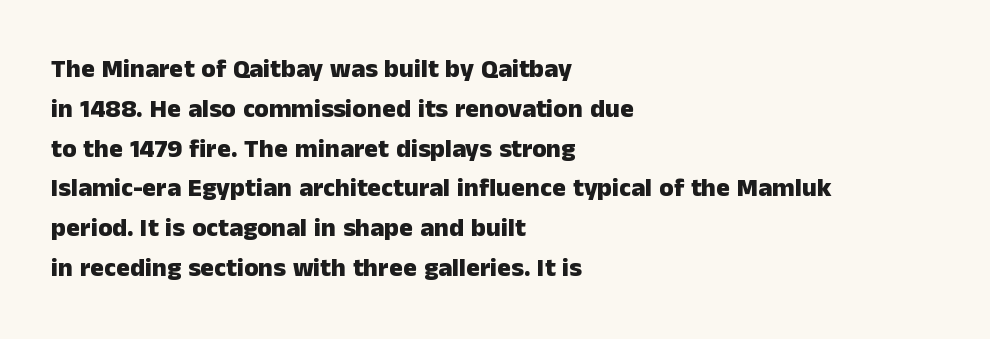
Plenty of ink on the page — the face is bold. Vertical spacing — default. Descenders hang freely into open space. All the whitespace from short lines collects on the right. This rendering leaves character spacing at its baseline value. Do the letters lean? They stand straight.
